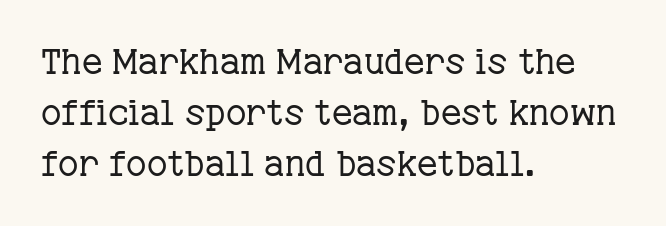
Nobody touched the tracking dial on this one. The lines sit at an ordinary, default distance from one another. Font category for this specimen: serif. Is there any slant? The stems are plumb. Beneath every word, the page is bare.
